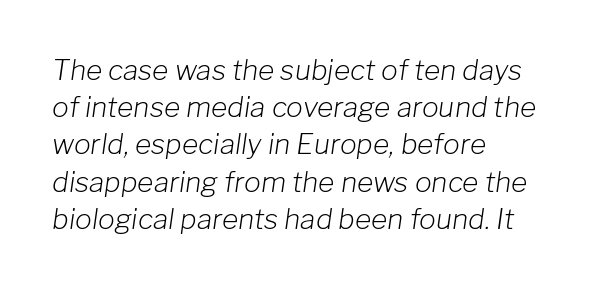
Q: Is the text bold? A: No.
Q: Is the text italic (slanted)? A: Yes, it leans right by about 8 degrees.
Q: Is the text underlined? A: No.
Q: How is the paragraph aligned? A: Left-aligned.
Q: Is the spacing between letters normal or unusually wide? A: Normal.
Q: Is the spacing between lines tight, normal or loose? A: Normal.
Q: Width (condensed, normal, or wide)? A: Normal.
Q: Stroke contrast? A: Low.
Q: x-height? A: Medium.
Q: Monospaced? A: No.
